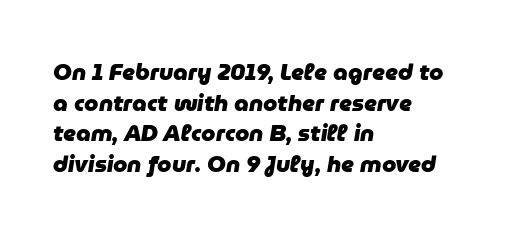
Q: Is the text bold? A: Yes.
Q: Is the text italic (slanted)? A: Yes, it leans right by about 9 degrees.
Q: Is the text underlined? A: No.
Q: How is the paragraph aligned? A: Left-aligned.
Q: Is the spacing between letters normal or unusually wide? A: Normal.
Q: Is the spacing between lines tight, normal or loose? A: Normal.
